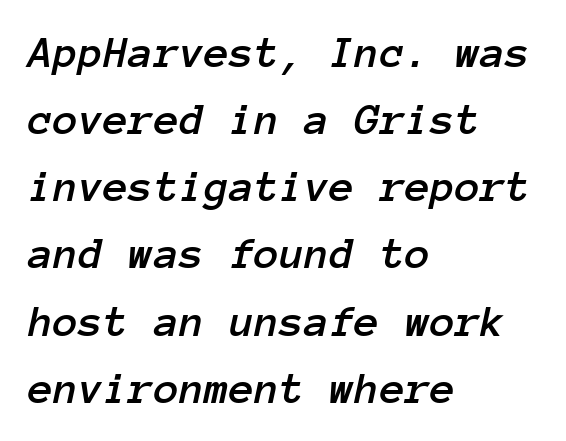
Q: Is the text italic (slanted)? A: Yes, it leans right by about 12 degrees.
Q: Is the text underlined? A: No.
Q: How is the paragraph aligned? A: Left-aligned.
Q: Is the spacing between letters normal or unusually wide? A: Normal.
Q: Is the spacing between lines tight, normal or loose? A: Normal.
Q: Width (condensed, normal, or wide)? A: Normal.
Q: Stroke contrast? A: Low.
Q: x-height? A: Medium.
Q: Monospaced? A: Yes.
